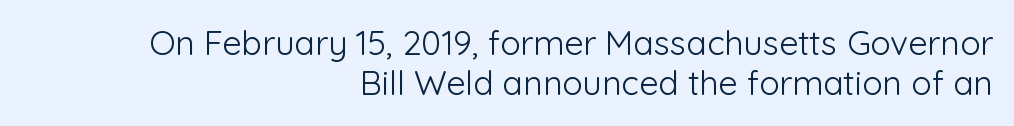
{"serif": "no", "italic": "no", "bold": "no", "weight": "light", "width": "normal", "stroke_contrast": "low", "x_height": "medium", "monospaced": "no", "underline": "no", "align": "right", "line_spacing_ratio": 1.18, "letter_spacing": "normal", "letter_spacing_em": 0.0, "glyph_px": 34}
